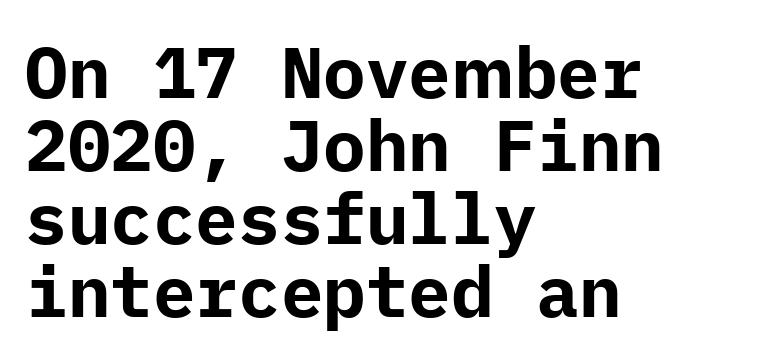
Q: Is the text bold? A: Yes.
Q: Is the text italic (slanted)? A: No, it is upright.
Q: Is the typeface a serif or a sans-serif typeface? A: Sans-serif.
Q: Is the text underlined? A: No.
Q: How is the paragraph aligned? A: Left-aligned.
Q: Is the spacing between letters normal or unusually wide? A: Normal.
Q: Is the spacing between lines tight, normal or loose? A: Tight.
Q: Width (condensed, normal, or wide)? A: Normal.
Q: Stroke contrast? A: Low.
Q: x-height? A: Medium.
